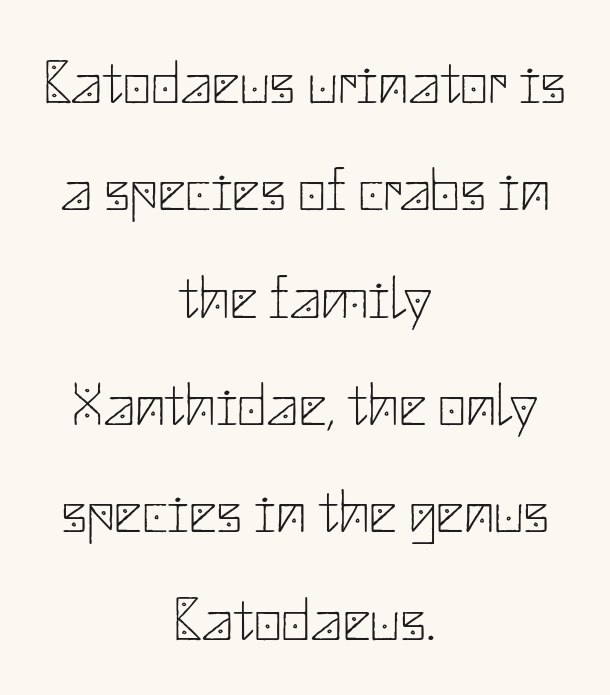
{"serif": "no", "italic": "no", "bold": "no", "weight": "thin", "width": "normal", "stroke_contrast": "low", "x_height": "small", "underline": "no", "align": "center", "line_spacing_ratio": 1.76, "letter_spacing": "normal", "letter_spacing_em": 0.0, "glyph_px": 61}
